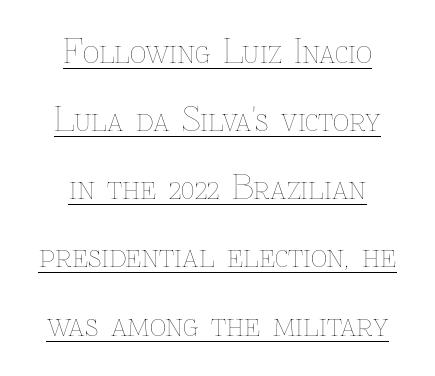
The image shows 32 px thin type, upright; set centered, loose line spacing (2.13x), normal letter spacing, underlined; low stroke contrast and a medium x-height.
